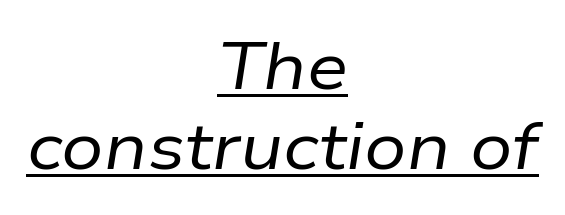
Q: Is the text bold? A: No.
Q: Is the text italic (slanted)? A: Yes, it leans right by about 9 degrees.
Q: Is the text underlined? A: Yes.
Q: How is the paragraph aligned? A: Centered.
Q: Is the spacing between letters normal or unusually wide? A: Normal.
Q: Width (condensed, normal, or wide)? A: Normal.
Q: Stroke contrast? A: Low.
Q: x-height? A: Medium.
Q: Monospaced? A: No.
